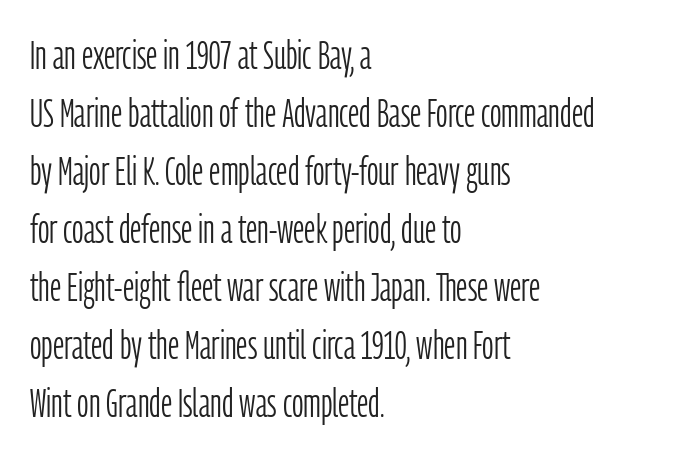
The image shows 40 px light, condensed sans-serif type, upright; set left-aligned, normal line spacing (1.45x), normal letter spacing, not underlined; low stroke contrast and a medium x-height.
